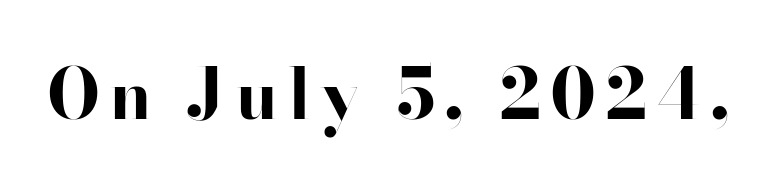
The image shows 69 px bold, wide sans-serif type, upright; set not underlined; high stroke contrast and a small x-height.
